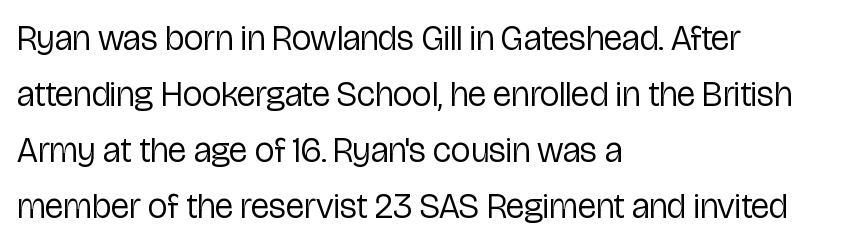
Q: Is the text bold? A: No.
Q: Is the text italic (slanted)? A: No, it is upright.
Q: Is the typeface a serif or a sans-serif typeface? A: Sans-serif.
Q: Is the text underlined? A: No.
Q: How is the paragraph aligned? A: Left-aligned.
Q: Is the spacing between letters normal or unusually wide? A: Normal.
Q: Is the spacing between lines tight, normal or loose? A: Normal.
Q: Width (condensed, normal, or wide)? A: Condensed.
Q: Stroke contrast? A: Low.
Q: x-height? A: Medium.
Q: Monospaced? A: No.
